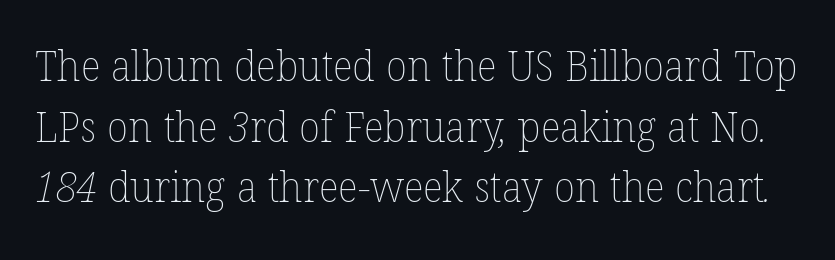
Heaviness? Minimal to ordinary, like unemphasized prose. Character widths vary here, with narrow letters taking less room than wide ones. Letters rest on an invisible, unmarked baseline. This sample keeps an unexceptional amount of space between lines. Honestly, the letter spacing is just normal — you wouldn't notice it.
